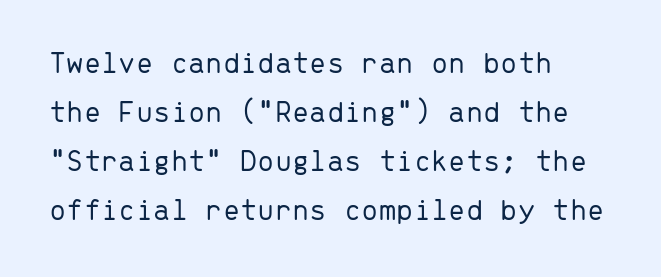
Q: Is the text bold? A: No.
Q: Is the text italic (slanted)? A: No, it is upright.
Q: Is the typeface a serif or a sans-serif typeface? A: Sans-serif.
Q: Is the text underlined? A: No.
Q: How is the paragraph aligned? A: Left-aligned.
Q: Is the spacing between letters normal or unusually wide? A: Normal.
Q: Is the spacing between lines tight, normal or loose? A: Normal.
Q: Width (condensed, normal, or wide)? A: Normal.
Q: Stroke contrast? A: Low.
Q: x-height? A: Medium.
Q: Monospaced? A: Yes.
